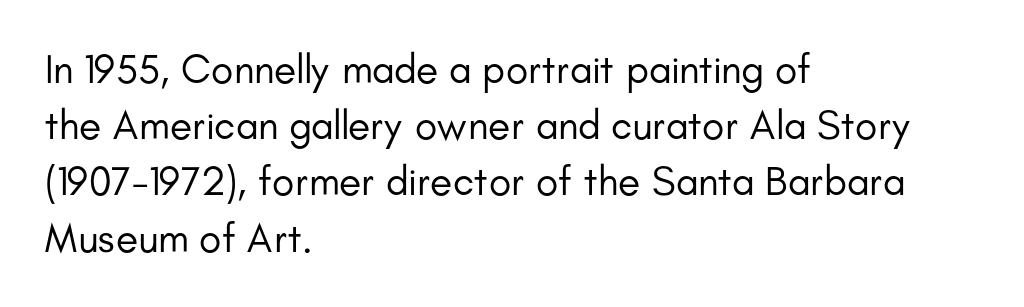
{"serif": "no", "italic": "no", "bold": "no", "weight": "regular", "width": "normal", "stroke_contrast": "low", "x_height": "small", "monospaced": "no", "underline": "no", "align": "left", "line_spacing": "normal", "line_spacing_ratio": 1.37, "letter_spacing": "normal", "letter_spacing_em": 0.0, "glyph_px": 41}
